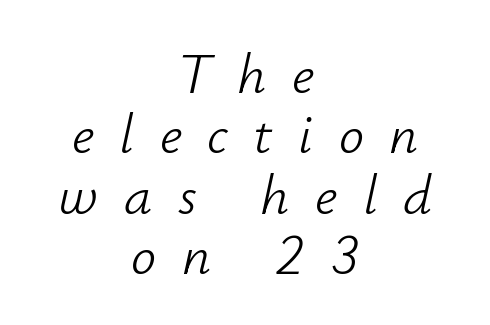
Q: Is the text bold? A: No.
Q: Is the text italic (slanted)? A: Yes, it leans right by about 12 degrees.
Q: Is the text underlined? A: No.
Q: How is the paragraph aligned? A: Centered.
Q: Is the spacing between letters normal or unusually wide? A: Unusually wide.
Q: Is the spacing between lines tight, normal or loose? A: Tight.
Q: Width (condensed, normal, or wide)? A: Normal.
Q: Stroke contrast? A: Low.
Q: x-height? A: Small.
Q: Monospaced? A: No.
